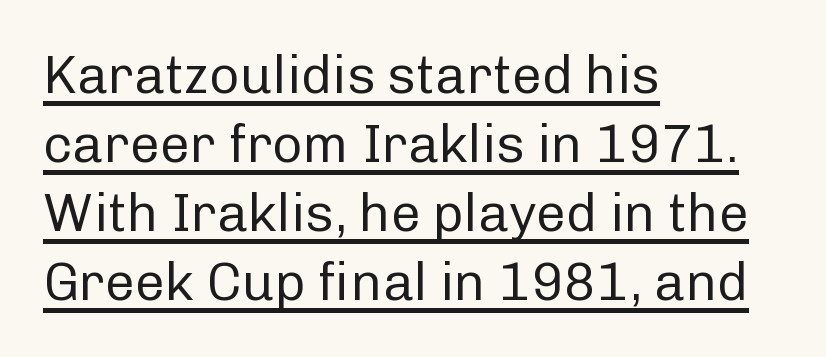
Q: Is the text bold? A: No.
Q: Is the text italic (slanted)? A: No, it is upright.
Q: Is the typeface a serif or a sans-serif typeface? A: Sans-serif.
Q: Is the text underlined? A: Yes.
Q: How is the paragraph aligned? A: Left-aligned.
Q: Is the spacing between letters normal or unusually wide? A: Normal.
Q: Is the spacing between lines tight, normal or loose? A: Normal.
Q: Width (condensed, normal, or wide)? A: Normal.
Q: Stroke contrast? A: Low.
Q: x-height? A: Medium.
Q: Monospaced? A: No.
